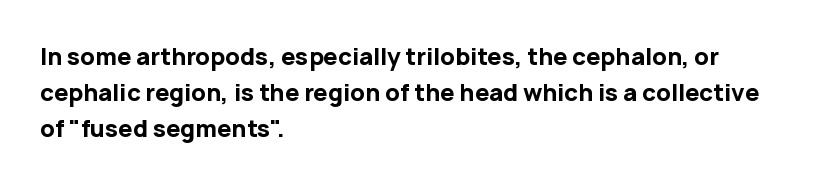
{"italic": "no", "bold": "yes", "underline": "no", "align": "left", "line_spacing": "normal", "line_spacing_ratio": 1.57, "letter_spacing": "normal", "letter_spacing_em": 0.0, "glyph_px": 23}
